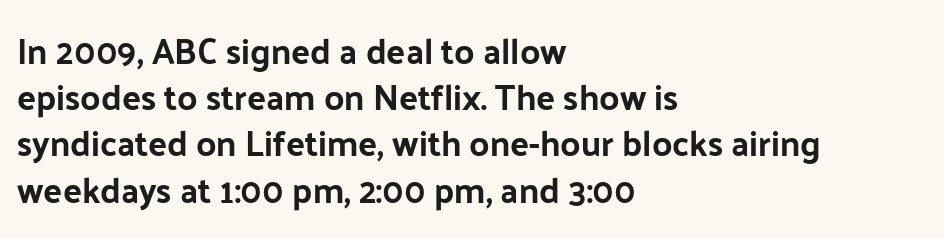
No extra tracking has been applied to these lines. Each letter's strokes conclude bluntly, with no projecting serifs. Any mark beneath the type? The region is blank. Looks like regular typesetting: each glyph gets only the width it needs. Short and long lines alike share a common starting point at left. In terms of posture, this sample is upright.
